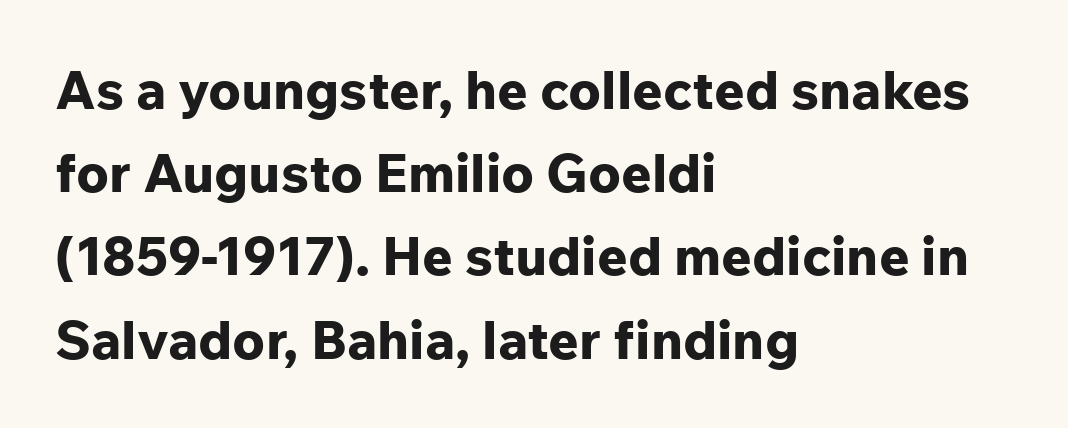
Q: Is the text bold? A: Yes.
Q: Is the text italic (slanted)? A: No, it is upright.
Q: Is the typeface a serif or a sans-serif typeface? A: Sans-serif.
Q: Is the text underlined? A: No.
Q: How is the paragraph aligned? A: Left-aligned.
Q: Is the spacing between letters normal or unusually wide? A: Normal.
Q: Is the spacing between lines tight, normal or loose? A: Normal.
Q: Width (condensed, normal, or wide)? A: Normal.
Q: Stroke contrast? A: Low.
Q: x-height? A: Medium.
Q: Monospaced? A: No.
